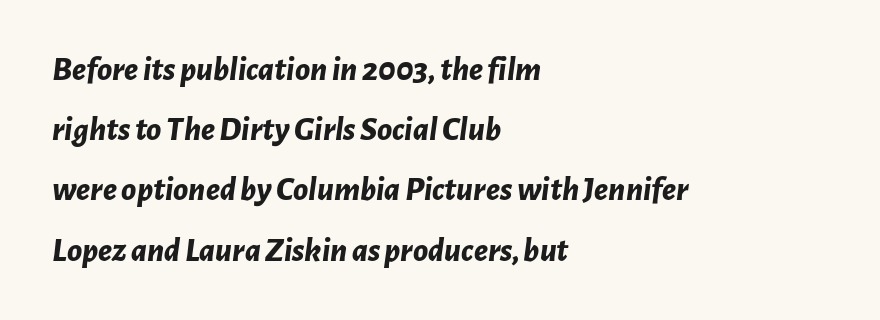
Do the characters align in a grid? No, the font is proportional. The axis of the letterforms is tilted away from vertical. If you drew a ruler down the left edge, every line would touch it. Quick note: underline off.
